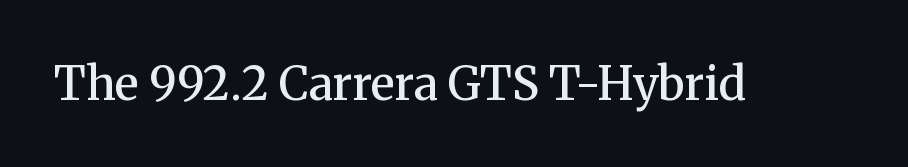
Q: Is the text bold? A: Semi-bold.
Q: Is the text italic (slanted)? A: No, it is upright.
Q: Is the typeface a serif or a sans-serif typeface? A: Serif.
Q: Is the text underlined? A: No.
Q: Is the spacing between letters normal or unusually wide? A: Normal.
Q: Width (condensed, normal, or wide)? A: Normal.
Q: Stroke contrast? A: Medium.
Q: x-height? A: Medium.
Q: Monospaced? A: No.
